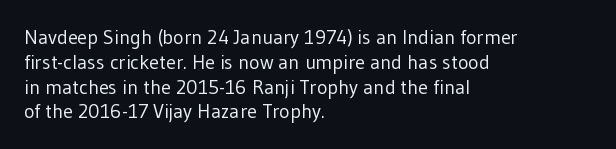
Each stroke keeps to a modest, everyday thickness or less. The type is set solid horizontally, with unmodified tracking. Italic: no, the glyphs are upright roman. In CSS terms this would be text-align: left.
